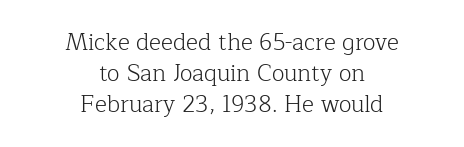
Evenly set lines give the paragraph a standard silhouette. These lines are centered, leaving both edges ragged. A roman cut, with each character standing at attention. Characters follow at the spacing the type designer built in. Nothing heavy about these letters — not bold at all.
